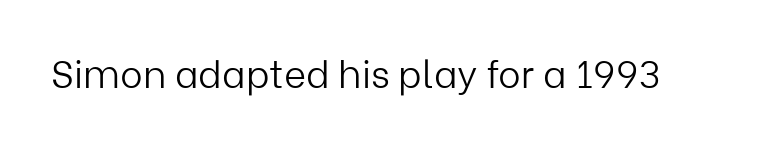
Q: Is the text bold? A: No.
Q: Is the text italic (slanted)? A: No, it is upright.
Q: Is the typeface a serif or a sans-serif typeface? A: Sans-serif.
Q: Is the text underlined? A: No.
Q: Is the spacing between letters normal or unusually wide? A: Normal.
Q: Width (condensed, normal, or wide)? A: Normal.
Q: Stroke contrast? A: Low.
Q: x-height? A: Medium.
Q: Monospaced? A: No.
